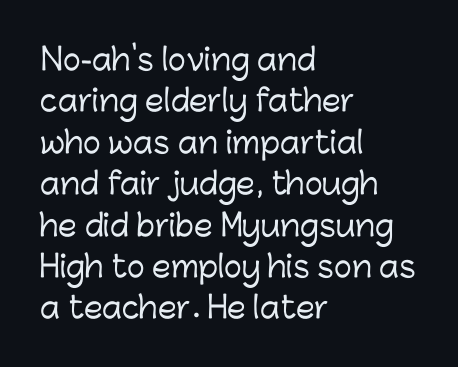
Q: Is the text italic (slanted)? A: No, it is upright.
Q: Is the typeface a serif or a sans-serif typeface? A: Sans-serif.
Q: Is the text underlined? A: No.
Q: How is the paragraph aligned? A: Left-aligned.
Q: Is the spacing between letters normal or unusually wide? A: Normal.
Q: Is the spacing between lines tight, normal or loose? A: Normal.
Q: Width (condensed, normal, or wide)? A: Normal.
Q: Stroke contrast? A: Low.
Q: x-height? A: Medium.
Q: Monospaced? A: No.
